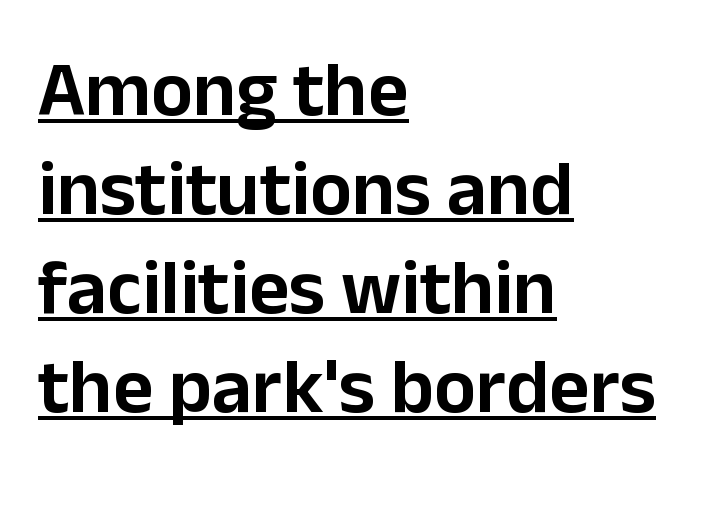
{"serif": "no", "italic": "no", "width": "normal", "stroke_contrast": "low", "x_height": "medium", "monospaced": "no", "underline": "yes", "align": "left", "line_spacing": "normal", "line_spacing_ratio": 1.27, "letter_spacing": "normal", "letter_spacing_em": 0.0, "glyph_px": 78}
